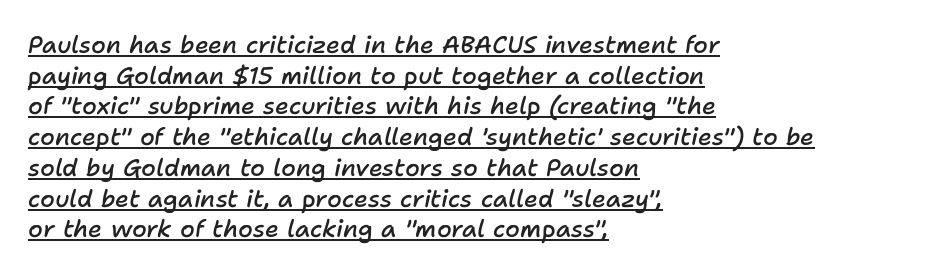
{"italic": "yes", "lean": "right", "slant_degrees": 11, "bold": "semi", "underline": "yes", "align": "left", "line_spacing": "normal", "line_spacing_ratio": 1.28, "letter_spacing": "normal", "letter_spacing_em": 0.0, "glyph_px": 24}
